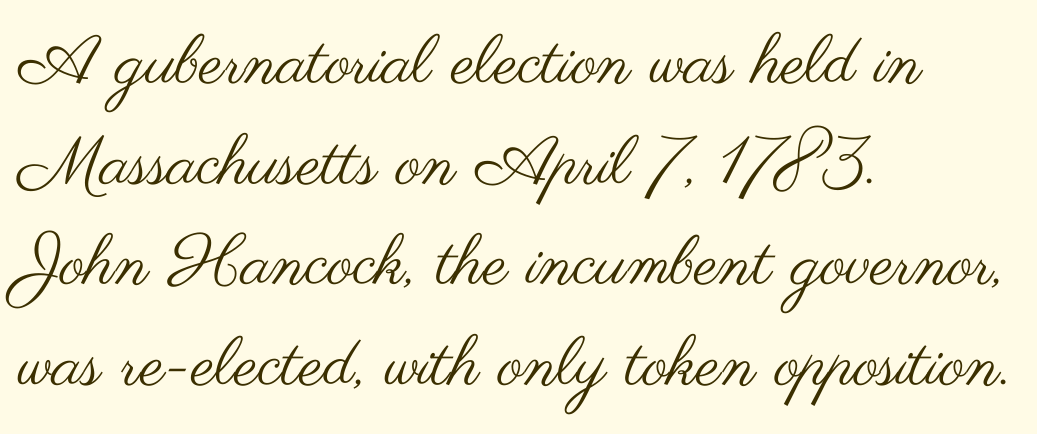
Q: Is the text bold? A: No.
Q: Is the text italic (slanted)? A: Yes.
Q: Is the typeface a serif or a sans-serif typeface? A: Sans-serif.
Q: Is the text underlined? A: No.
Q: How is the paragraph aligned? A: Left-aligned.
Q: Is the spacing between letters normal or unusually wide? A: Normal.
Q: Is the spacing between lines tight, normal or loose? A: Normal.
Q: Width (condensed, normal, or wide)? A: Wide.
Q: Stroke contrast? A: Medium.
Q: x-height? A: Small.
Q: Monospaced? A: No.
